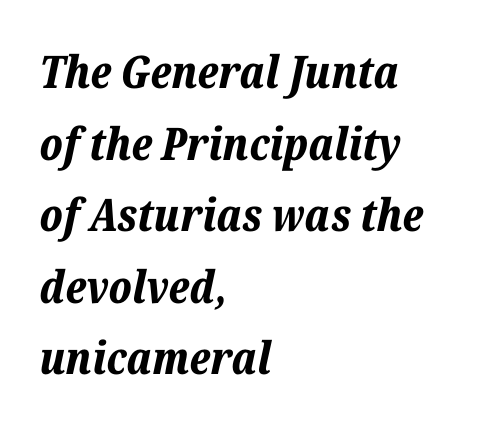
{"italic": "yes", "lean": "right", "slant_degrees": 12, "bold": "yes", "weight": "bold", "width": "normal", "stroke_contrast": "low", "x_height": "medium", "monospaced": "no", "underline": "no", "align": "left", "line_spacing": "normal", "line_spacing_ratio": 1.59, "letter_spacing": "normal", "letter_spacing_em": 0.0, "glyph_px": 45}
